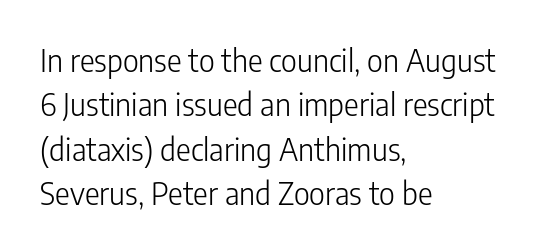
Q: Is the text bold? A: No.
Q: Is the text italic (slanted)? A: No, it is upright.
Q: Is the typeface a serif or a sans-serif typeface? A: Sans-serif.
Q: Is the text underlined? A: No.
Q: How is the paragraph aligned? A: Left-aligned.
Q: Is the spacing between letters normal or unusually wide? A: Normal.
Q: Is the spacing between lines tight, normal or loose? A: Normal.
Q: Width (condensed, normal, or wide)? A: Condensed.
Q: Stroke contrast? A: Low.
Q: x-height? A: Medium.
Q: Monospaced? A: No.
